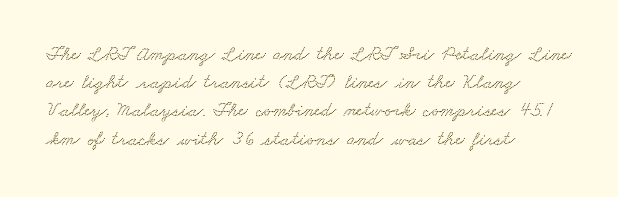
The image shows 20 px text type; set left-aligned, normal line spacing (1.41x), normal letter spacing, not underlined.
